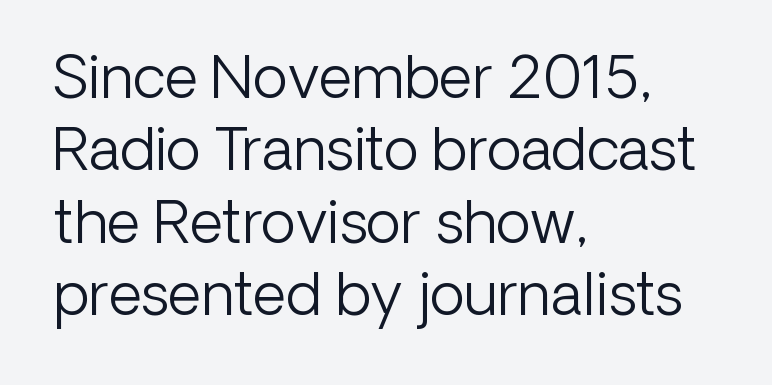
Unlike a traditional serif, this face leaves its strokes unadorned. Each letter keeps its own natural width here, so spacing adapts to shape. The glyphs are unaccompanied by any horizontal stroke below them. These lines sit exactly where default settings would place them.
